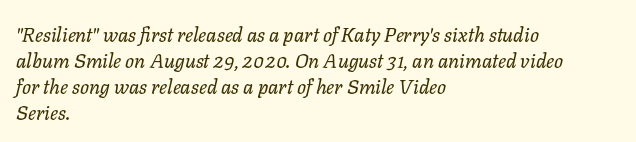
Q: Is the text bold? A: No.
Q: Is the text italic (slanted)? A: Yes, it leans right by about 11 degrees.
Q: Is the text underlined? A: No.
Q: How is the paragraph aligned? A: Left-aligned.
Q: Is the spacing between letters normal or unusually wide? A: Normal.
Q: Is the spacing between lines tight, normal or loose? A: Normal.
